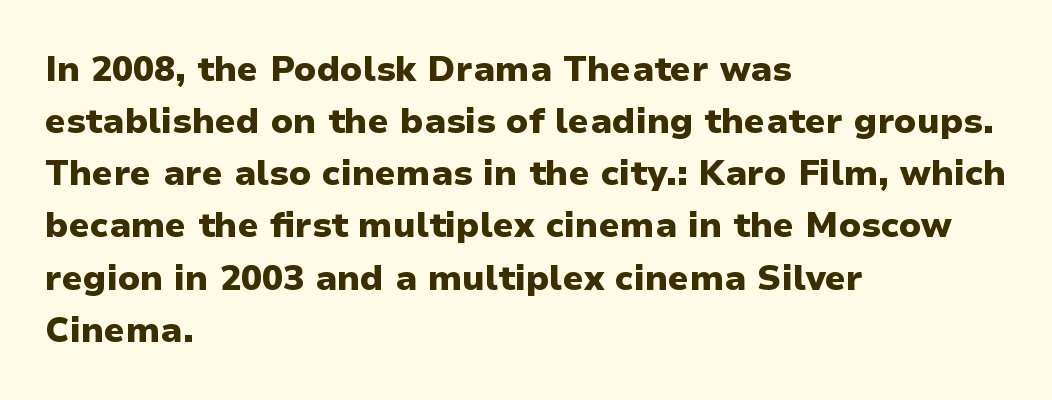
{"serif": "no", "italic": "no", "bold": "yes", "weight": "heavy", "width": "normal", "stroke_contrast": "low", "x_height": "medium", "monospaced": "no", "underline": "no", "align": "left", "line_spacing": "normal", "line_spacing_ratio": 1.49, "letter_spacing": "normal", "letter_spacing_em": 0.0, "glyph_px": 35}
